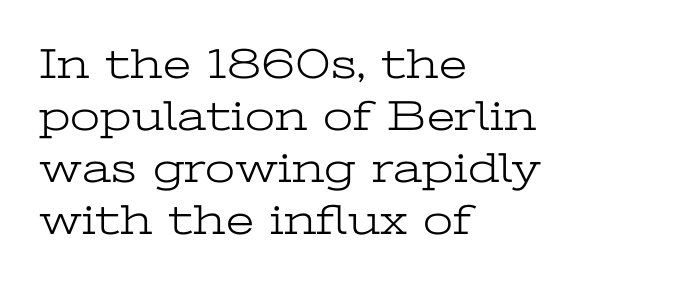
Q: Is the text bold? A: No.
Q: Is the text italic (slanted)? A: No, it is upright.
Q: Is the typeface a serif or a sans-serif typeface? A: Serif.
Q: Is the text underlined? A: No.
Q: How is the paragraph aligned? A: Left-aligned.
Q: Is the spacing between letters normal or unusually wide? A: Normal.
Q: Width (condensed, normal, or wide)? A: Wide.
Q: Stroke contrast? A: Low.
Q: x-height? A: Medium.
Q: Monospaced? A: No.
